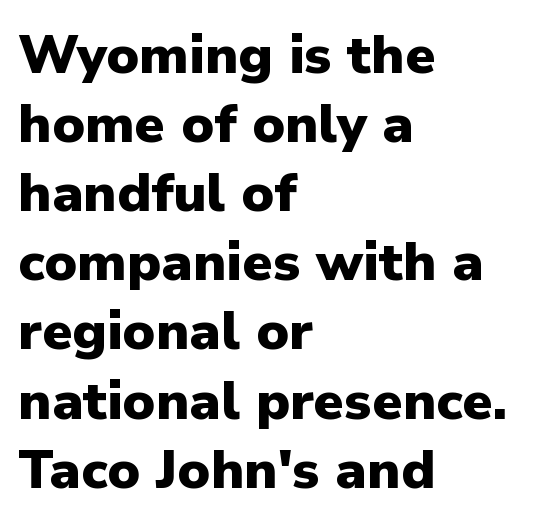
{"serif": "no", "italic": "no", "bold": "yes", "weight": "heavy", "width": "normal", "stroke_contrast": "low", "x_height": "medium", "monospaced": "no", "underline": "no", "align": "left", "line_spacing": "normal", "line_spacing_ratio": 1.28, "letter_spacing": "normal", "letter_spacing_em": 0.0, "glyph_px": 54}
